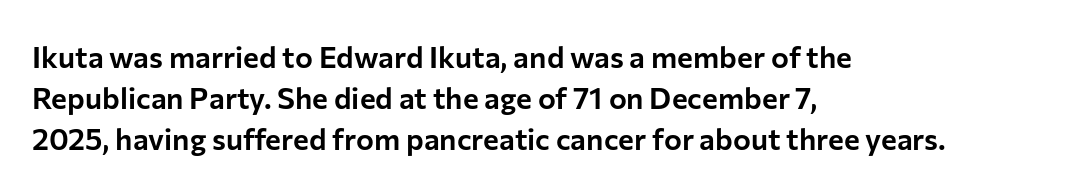
{"serif": "no", "italic": "no", "width": "normal", "stroke_contrast": "low", "x_height": "medium", "monospaced": "no", "underline": "no", "align": "left", "line_spacing": "normal", "line_spacing_ratio": 1.36, "letter_spacing": "normal", "letter_spacing_em": 0.0, "glyph_px": 30}
